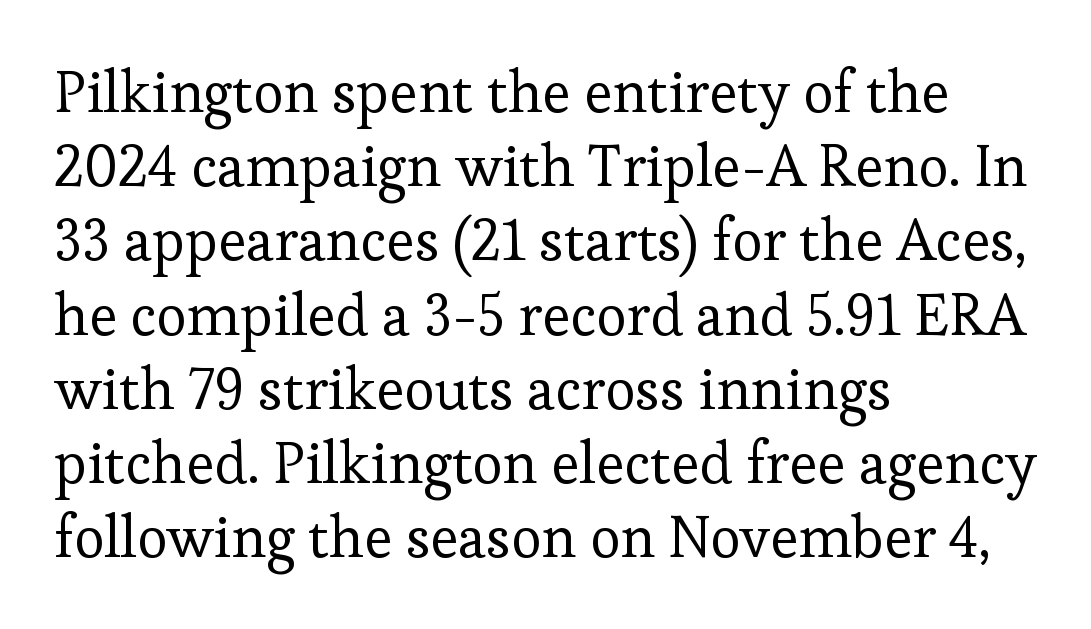
Q: Is the text bold? A: No.
Q: Is the text italic (slanted)? A: No, it is upright.
Q: Is the typeface a serif or a sans-serif typeface? A: Serif.
Q: Is the text underlined? A: No.
Q: How is the paragraph aligned? A: Left-aligned.
Q: Is the spacing between letters normal or unusually wide? A: Normal.
Q: Is the spacing between lines tight, normal or loose? A: Normal.
Q: Width (condensed, normal, or wide)? A: Normal.
Q: Stroke contrast? A: Low.
Q: x-height? A: Medium.
Q: Monospaced? A: No.
